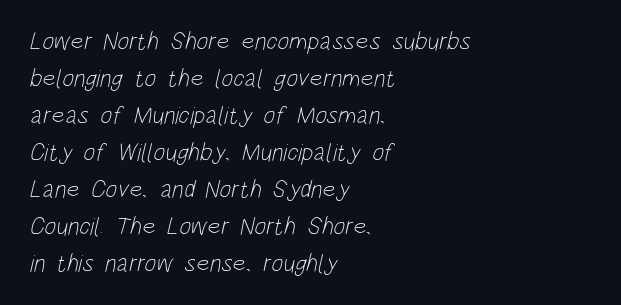
The image shows 25 px text type; set left-aligned, normal line spacing (1.48x), normal letter spacing, not underlined.
